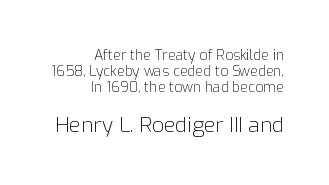
The leading is snug, giving the passage a crowded texture. Caption: standard tracking, unaltered. The string is rendered with underlining switched off. Which of the two is more prominent by size? The second, at the bottom. Posture: vertical. All the whitespace from short lines collects on the left.
